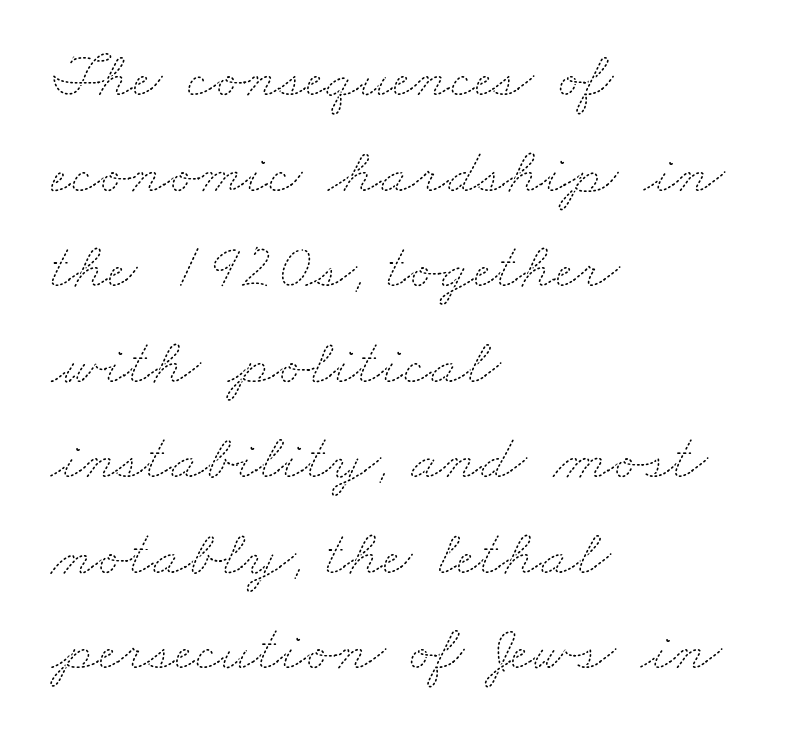
Q: Is the text bold? A: No.
Q: Is the text underlined? A: No.
Q: How is the paragraph aligned? A: Left-aligned.
Q: Is the spacing between letters normal or unusually wide? A: Normal.
Q: Is the spacing between lines tight, normal or loose? A: Normal.
Q: Width (condensed, normal, or wide)? A: Wide.
Q: Stroke contrast? A: Medium.
Q: x-height? A: Small.
Q: Monospaced? A: No.
